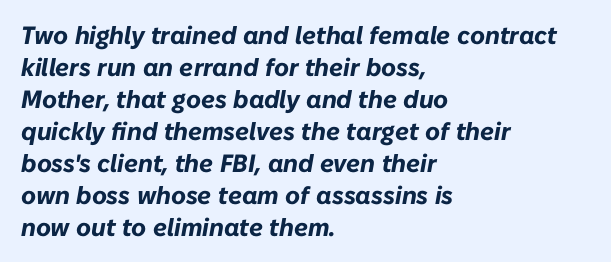
The image shows 25 px bold type, italic (leaning right); set left-aligned, normal line spacing (1.28x), normal letter spacing, not underlined.
